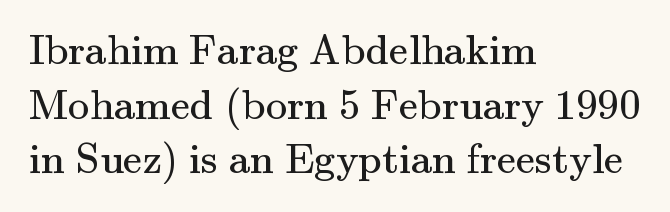
Line starts are locked; line ends wander. If you measured baseline to baseline, you'd find a middling distance. Each word holds together tightly as a unit, with standard inter-letter gaps. Is the type heavy? It reads as light-to-regular instead. This sample uses an upright cut, with every glyph sitting square on the baseline. Each letter keeps its own natural width here, so spacing adapts to shape.
